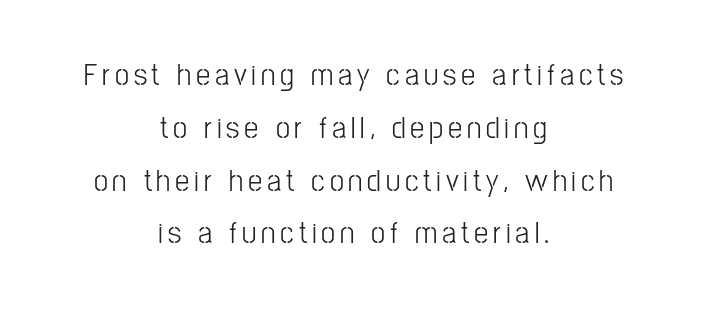
Q: Is the text bold? A: No.
Q: Is the text italic (slanted)? A: No, it is upright.
Q: Is the typeface a serif or a sans-serif typeface? A: Sans-serif.
Q: Is the text underlined? A: No.
Q: How is the paragraph aligned? A: Centered.
Q: Is the spacing between lines tight, normal or loose? A: Normal.
Q: Width (condensed, normal, or wide)? A: Condensed.
Q: Stroke contrast? A: Low.
Q: x-height? A: Medium.
Q: Monospaced? A: No.
